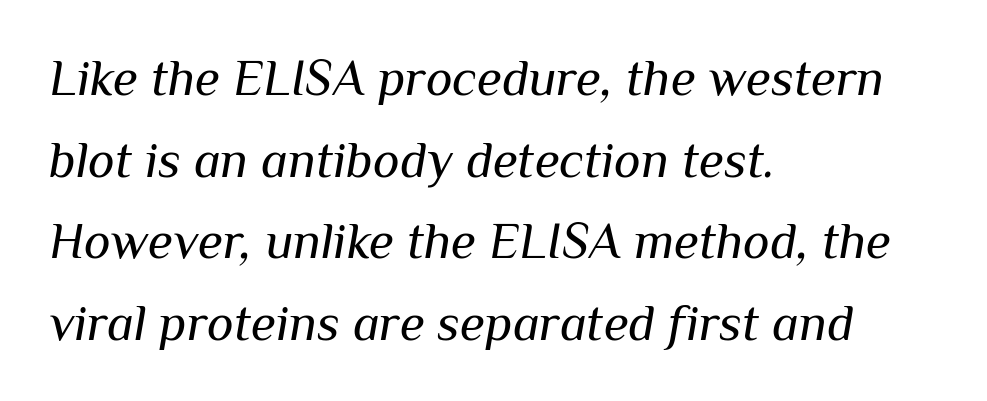
Q: Is the text bold? A: No.
Q: Is the text italic (slanted)? A: Yes, it leans right by about 10 degrees.
Q: Is the text underlined? A: No.
Q: How is the paragraph aligned? A: Left-aligned.
Q: Is the spacing between letters normal or unusually wide? A: Normal.
Q: Is the spacing between lines tight, normal or loose? A: Normal.
Q: Width (condensed, normal, or wide)? A: Normal.
Q: Stroke contrast? A: Medium.
Q: x-height? A: Medium.
Q: Monospaced? A: No.
